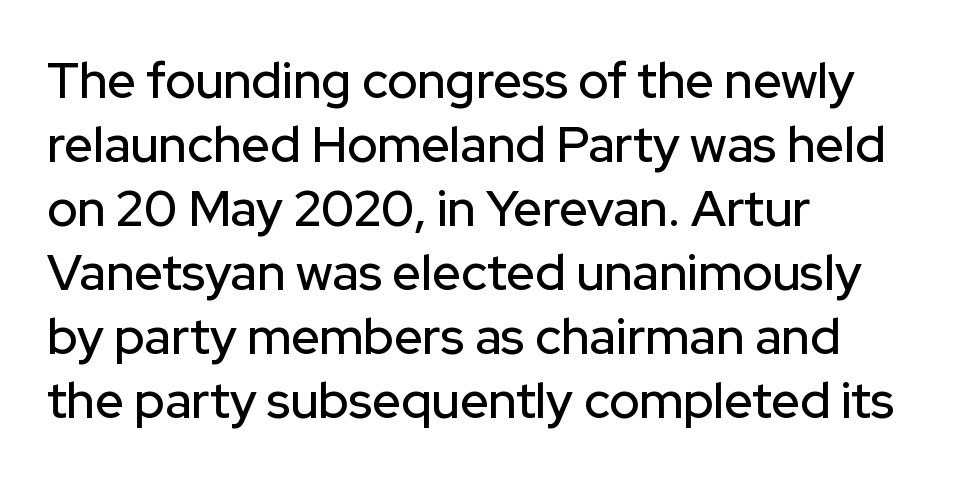
The image shows 50 px sans-serif type, upright; set left-aligned, normal line spacing (1.28x), normal letter spacing, not underlined; low stroke contrast and a medium x-height.
